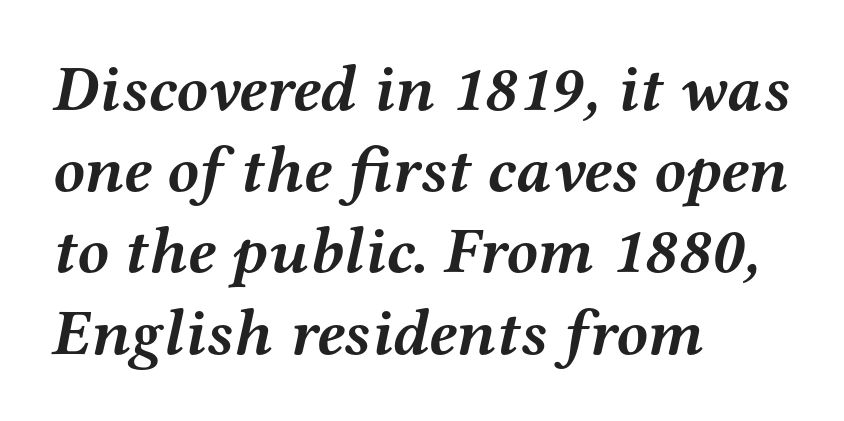
The letters carry serifs — small finishing strokes at the ends of their stems. This rendering features lettering with no underline. In terms of letterspacing, this is plain default setting. Regular leading.
